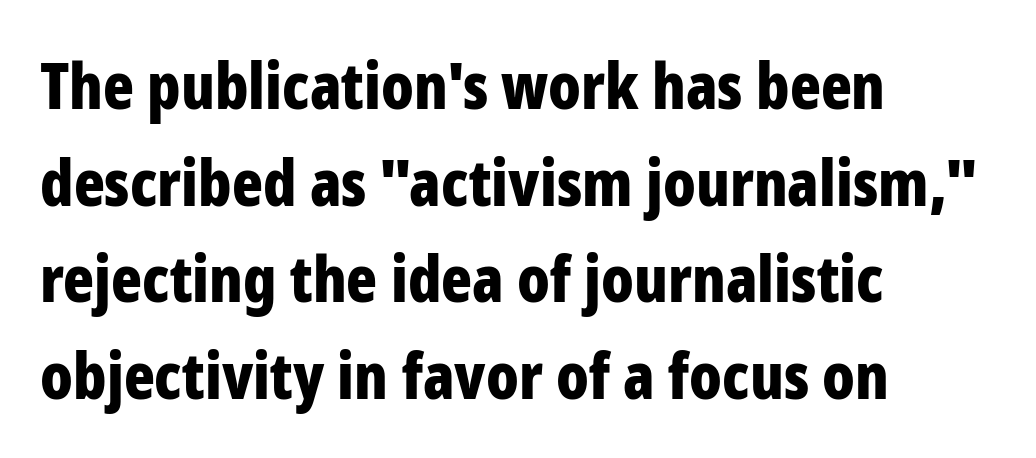
{"serif": "no", "italic": "no", "bold": "yes", "weight": "bold", "width": "condensed", "stroke_contrast": "low", "x_height": "medium", "monospaced": "no", "underline": "no", "align": "left", "line_spacing": "normal", "line_spacing_ratio": 1.51, "letter_spacing": "normal", "letter_spacing_em": 0.0, "glyph_px": 64}
